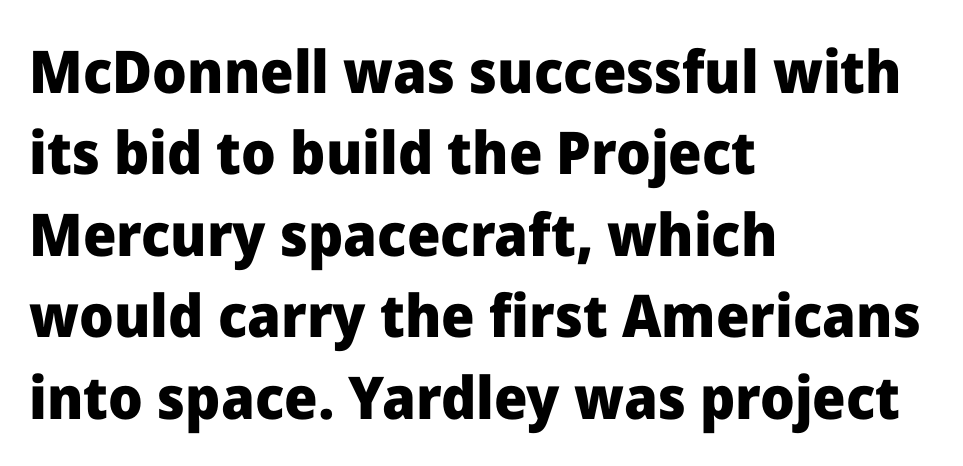
Interline gaps are of average width in this sample. The characters look thick and weighty, a clear bold. Glance below the letters and you will spot only blank space. When letters stand straight like this, we call the style roman or upright.
